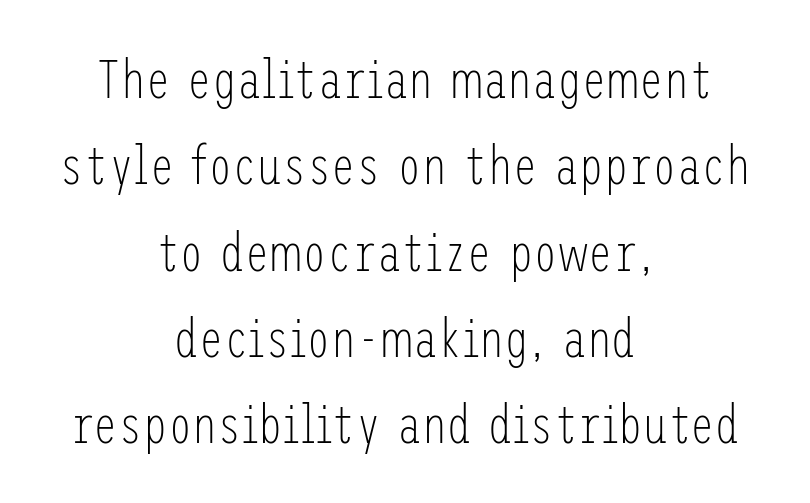
Q: Is the text bold? A: No.
Q: Is the text italic (slanted)? A: No, it is upright.
Q: Is the typeface a serif or a sans-serif typeface? A: Sans-serif.
Q: Is the text underlined? A: No.
Q: How is the paragraph aligned? A: Centered.
Q: Is the spacing between letters normal or unusually wide? A: Normal.
Q: Is the spacing between lines tight, normal or loose? A: Normal.
Q: Width (condensed, normal, or wide)? A: Condensed.
Q: Stroke contrast? A: Low.
Q: x-height? A: Medium.
